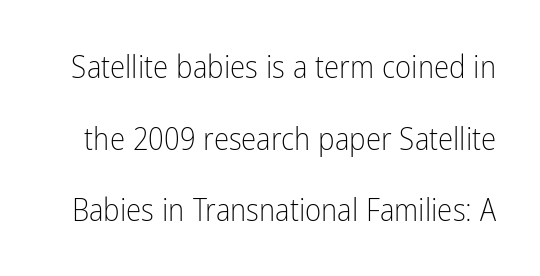
The image shows 31 px light, condensed sans-serif type, upright; set loose line spacing (2.31x), normal letter spacing, not underlined; low stroke contrast and a medium x-height.
